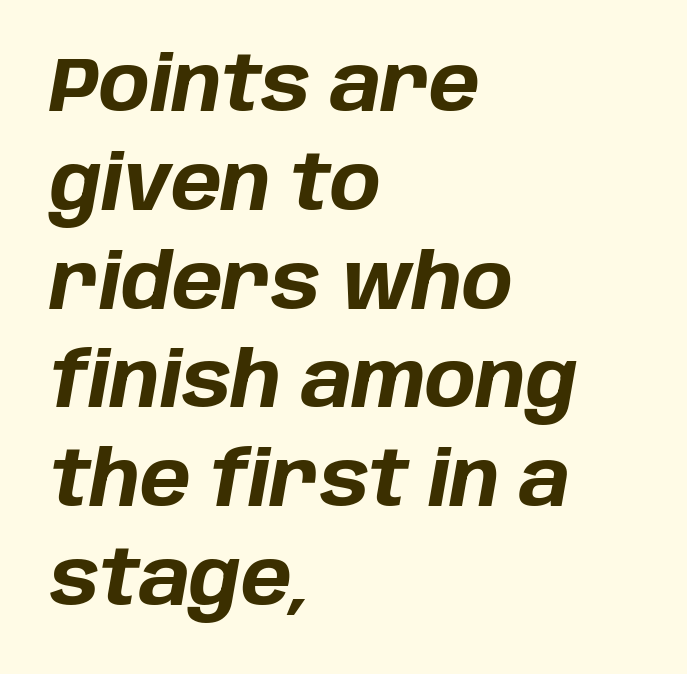
Normally led — the rows are evenly, conventionally spaced. The face used here is proportionally spaced, like ordinary book or web type. Decoration check: the copy has no underline. Layout note: lines flush left. The font's italic variant was chosen for this text.
